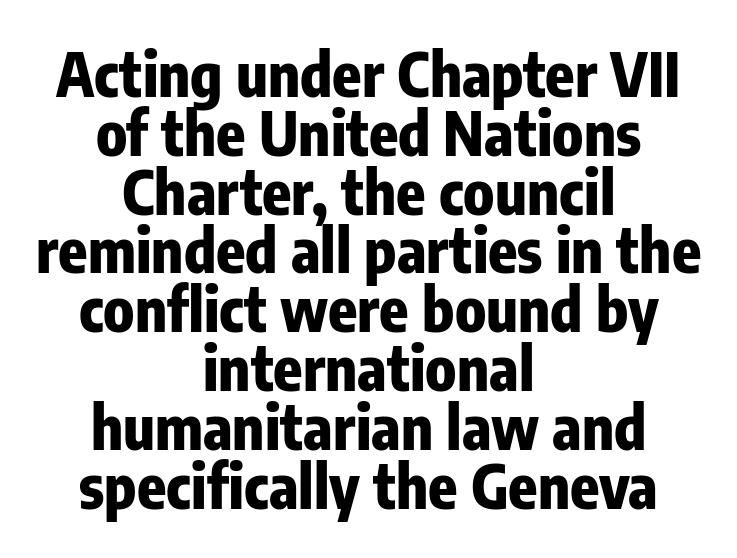
{"serif": "no", "italic": "no", "bold": "yes", "weight": "heavy", "width": "condensed", "stroke_contrast": "low", "x_height": "medium", "monospaced": "no", "underline": "no", "align": "center", "line_spacing": "tight", "line_spacing_ratio": 0.98, "letter_spacing": "normal", "letter_spacing_em": 0.0, "glyph_px": 60}
